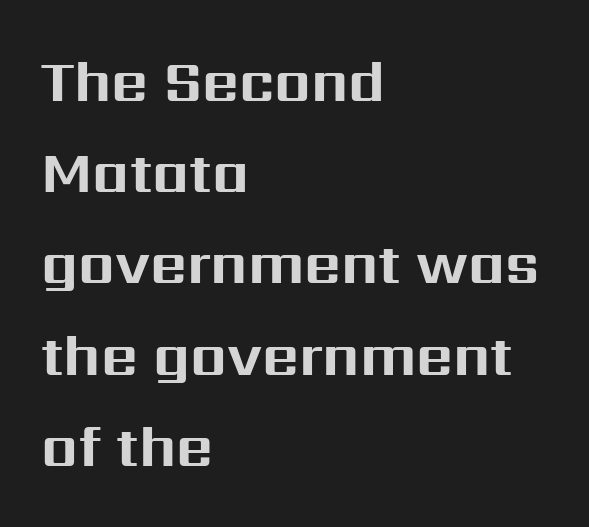
Q: Is the text bold? A: Yes.
Q: Is the text italic (slanted)? A: No, it is upright.
Q: Is the typeface a serif or a sans-serif typeface? A: Sans-serif.
Q: Is the text underlined? A: No.
Q: How is the paragraph aligned? A: Left-aligned.
Q: Is the spacing between letters normal or unusually wide? A: Normal.
Q: Is the spacing between lines tight, normal or loose? A: Normal.
Q: Width (condensed, normal, or wide)? A: Normal.
Q: Stroke contrast? A: Medium.
Q: x-height? A: Medium.
Q: Monospaced? A: No.
